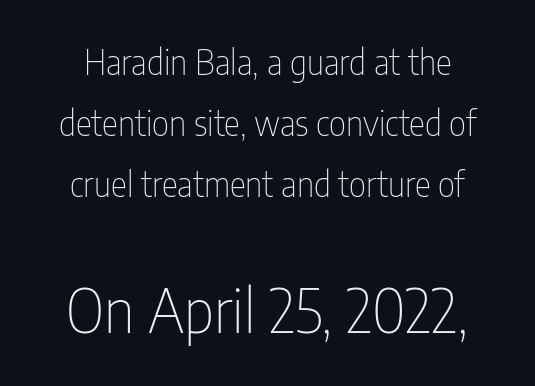
The image shows 60 px thin, condensed sans-serif type, upright; set line spacing 1.8x, normal letter spacing, not underlined; the second (bottom) block is 1.76x larger; low stroke contrast and a medium x-height.
